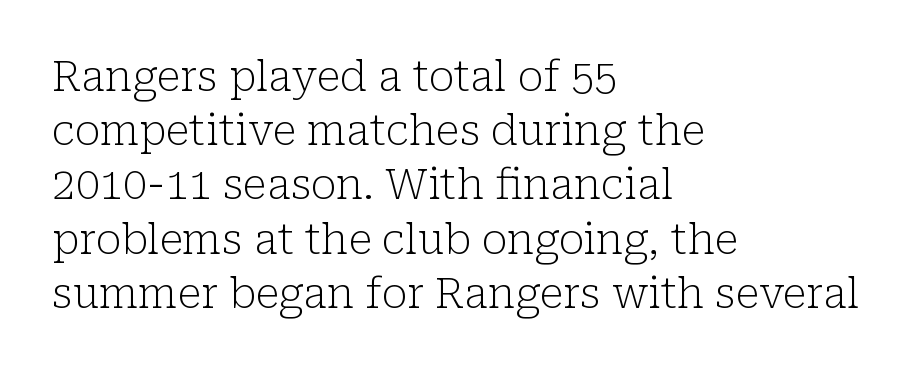
Q: Is the text bold? A: No.
Q: Is the text italic (slanted)? A: No, it is upright.
Q: Is the typeface a serif or a sans-serif typeface? A: Serif.
Q: Is the text underlined? A: No.
Q: How is the paragraph aligned? A: Left-aligned.
Q: Is the spacing between letters normal or unusually wide? A: Normal.
Q: Is the spacing between lines tight, normal or loose? A: Normal.
Q: Width (condensed, normal, or wide)? A: Normal.
Q: Stroke contrast? A: Low.
Q: x-height? A: Medium.
Q: Monospaced? A: No.
